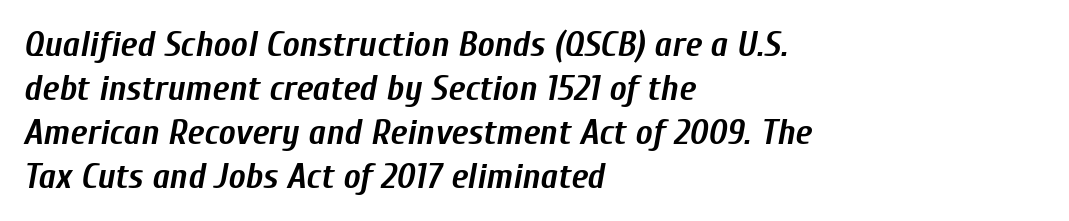
The image shows 36 px semibold, condensed type, italic (leaning right); set left-aligned, line spacing 1.22x, normal letter spacing, not underlined; low stroke contrast and a medium x-height.
